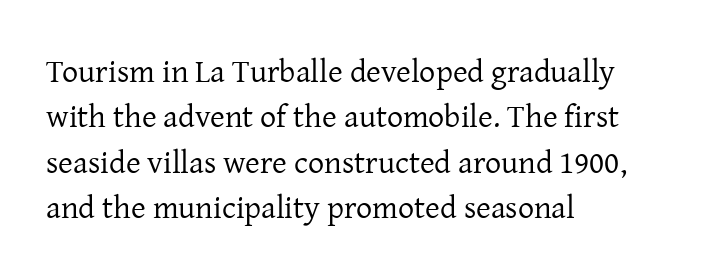
{"serif": "yes", "italic": "no", "bold": "no", "weight": "regular", "width": "normal", "stroke_contrast": "low", "x_height": "medium", "monospaced": "no", "underline": "no", "align": "left", "line_spacing": "normal", "line_spacing_ratio": 1.42, "letter_spacing": "normal", "letter_spacing_em": 0.0, "glyph_px": 32}
